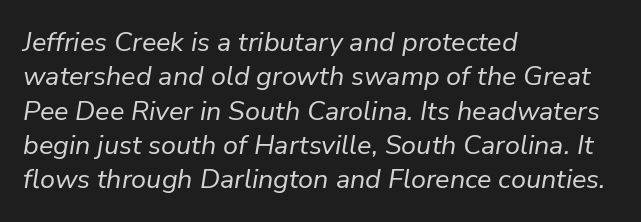
Beneath every word, the page is bare. Notice how the passage keeps a crisp vertical edge on the left only. Rows of type keep a routine distance in the vertical direction. The face looks like a standard text weight, possibly lighter. Observe the lean: these are italic letterforms.
